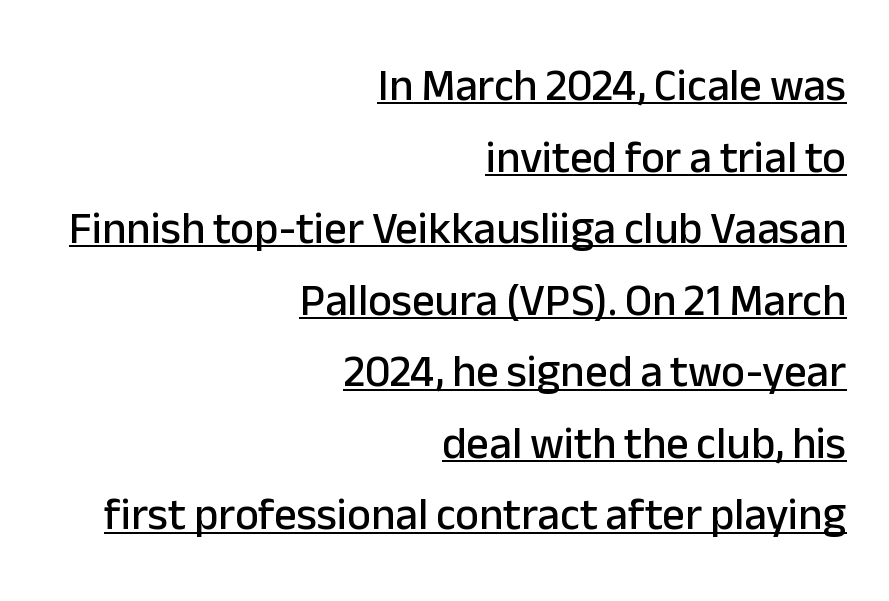
The image shows 45 px sans-serif type, upright; set right-aligned, normal line spacing (1.59x), normal letter spacing, underlined; low stroke contrast and a medium x-height.
